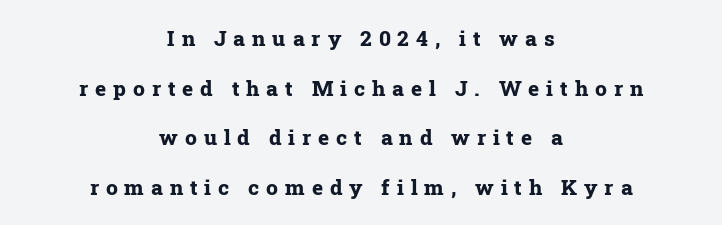
Nope, not italic — everything's standing straight. Leading: increased. This rendering uses center alignment, leaving both contours irregular but symmetric. Is the letter spacing exaggerated? Yes — the characters are pushed far apart.
